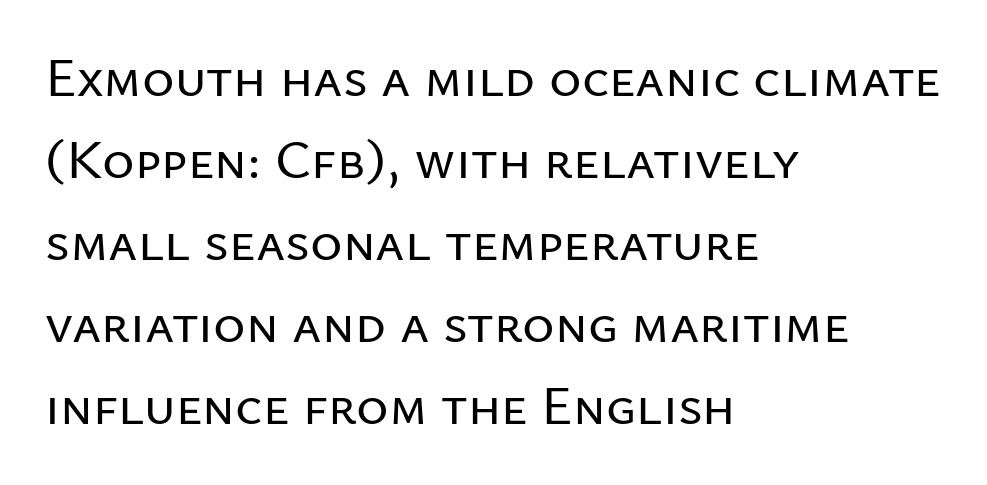
{"serif": "no", "italic": "no", "width": "normal", "stroke_contrast": "low", "x_height": "medium", "monospaced": "no", "underline": "no", "align": "left", "line_spacing": "normal", "line_spacing_ratio": 1.49, "letter_spacing": "normal", "letter_spacing_em": 0.0, "glyph_px": 55}
